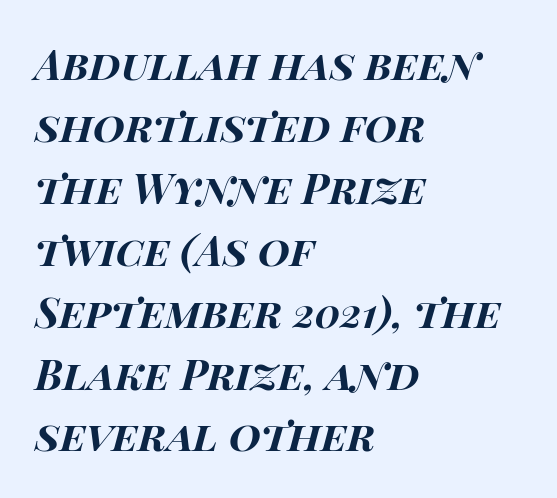
Q: Is the text bold? A: Yes.
Q: Is the text italic (slanted)? A: Yes, it leans right by about 15 degrees.
Q: Is the text underlined? A: No.
Q: How is the paragraph aligned? A: Left-aligned.
Q: Is the spacing between letters normal or unusually wide? A: Normal.
Q: Is the spacing between lines tight, normal or loose? A: Normal.
Q: Width (condensed, normal, or wide)? A: Wide.
Q: Stroke contrast? A: High.
Q: x-height? A: Large.
Q: Monospaced? A: No.
